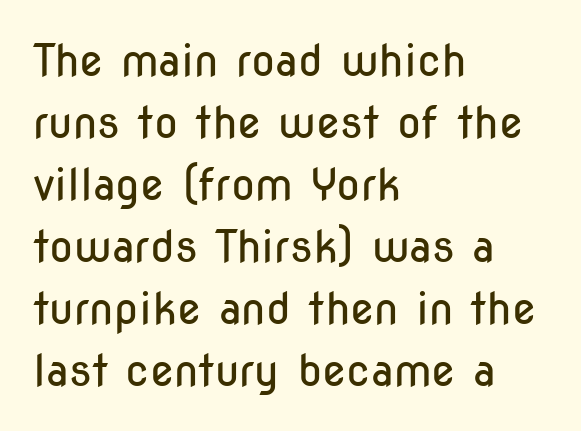
Q: Is the text bold? A: No.
Q: Is the text italic (slanted)? A: No, it is upright.
Q: Is the typeface a serif or a sans-serif typeface? A: Sans-serif.
Q: Is the text underlined? A: No.
Q: How is the paragraph aligned? A: Left-aligned.
Q: Is the spacing between letters normal or unusually wide? A: Normal.
Q: Is the spacing between lines tight, normal or loose? A: Normal.
Q: Width (condensed, normal, or wide)? A: Condensed.
Q: Stroke contrast? A: Low.
Q: x-height? A: Medium.
Q: Monospaced? A: No.
